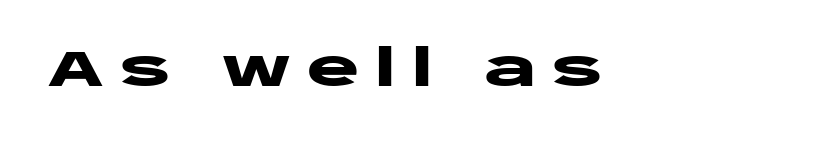
Q: Is the text bold? A: Yes.
Q: Is the text italic (slanted)? A: No, it is upright.
Q: Is the typeface a serif or a sans-serif typeface? A: Sans-serif.
Q: Is the text underlined? A: No.
Q: How is the paragraph aligned? A: Left-aligned.
Q: Is the spacing between letters normal or unusually wide? A: Unusually wide.
Q: Width (condensed, normal, or wide)? A: Wide.
Q: Stroke contrast? A: Low.
Q: x-height? A: Large.
Q: Monospaced? A: No.
